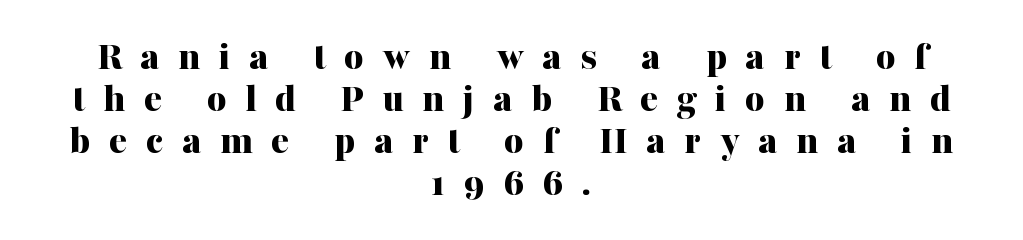
The image shows 42 px bold serif type, upright; set centered, tight line spacing (1.0x), unusually wide letter spacing (+0.44 em), not underlined; medium stroke contrast and a medium x-height.
